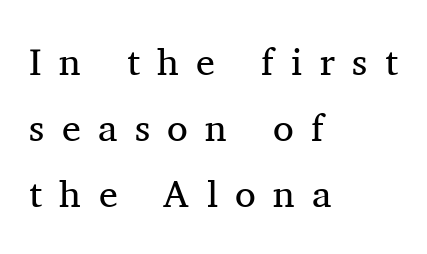
{"serif": "yes", "italic": "no", "bold": "no", "weight": "regular", "width": "normal", "stroke_contrast": "medium", "x_height": "medium", "monospaced": "no", "underline": "no", "align": "left", "line_spacing_ratio": 1.74, "letter_spacing": "wide", "letter_spacing_em": 0.46, "glyph_px": 38}
